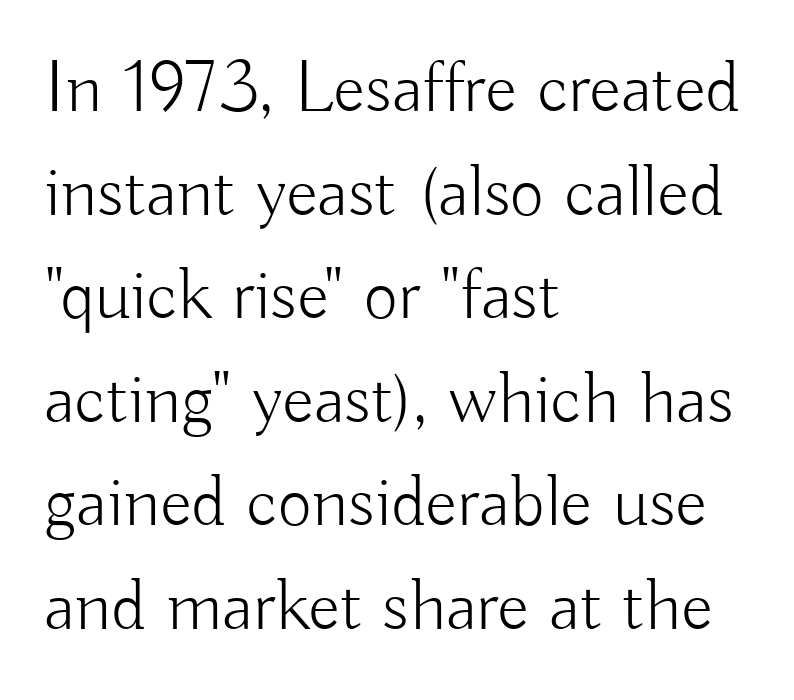
The image shows 74 px light sans-serif type, upright; set left-aligned, normal line spacing (1.4x), normal letter spacing, not underlined; low stroke contrast and a small x-height.
